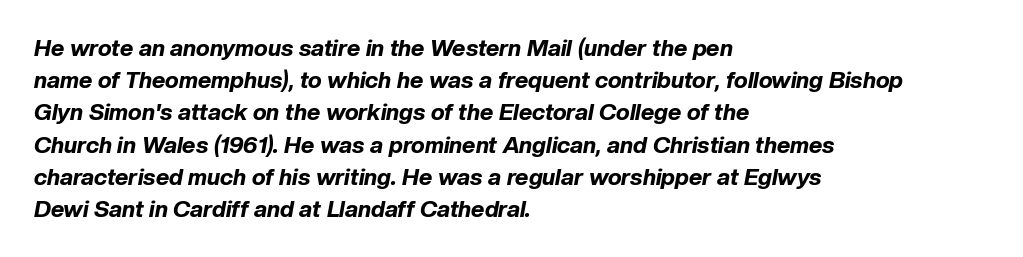
Q: Is the text bold? A: Yes.
Q: Is the text italic (slanted)? A: Yes, it leans right by about 10 degrees.
Q: Is the text underlined? A: No.
Q: How is the paragraph aligned? A: Left-aligned.
Q: Is the spacing between letters normal or unusually wide? A: Normal.
Q: Is the spacing between lines tight, normal or loose? A: Normal.
